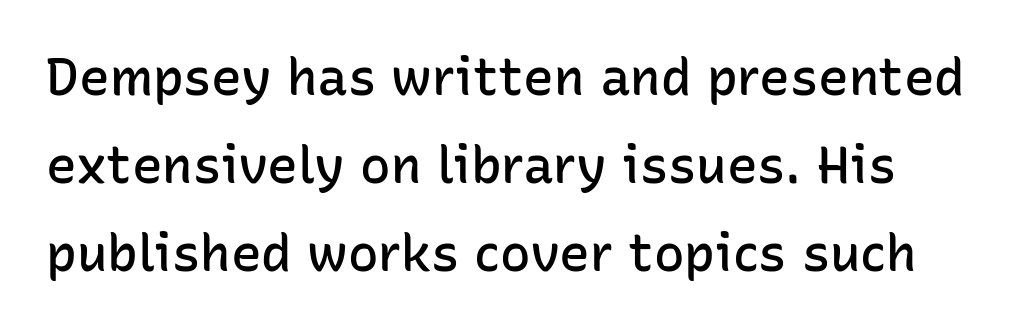
{"serif": "no", "italic": "no", "bold": "semi", "weight": "semibold", "width": "normal", "stroke_contrast": "low", "x_height": "medium", "monospaced": "no", "underline": "no", "line_spacing_ratio": 1.73, "letter_spacing": "normal", "letter_spacing_em": 0.0, "glyph_px": 51}
